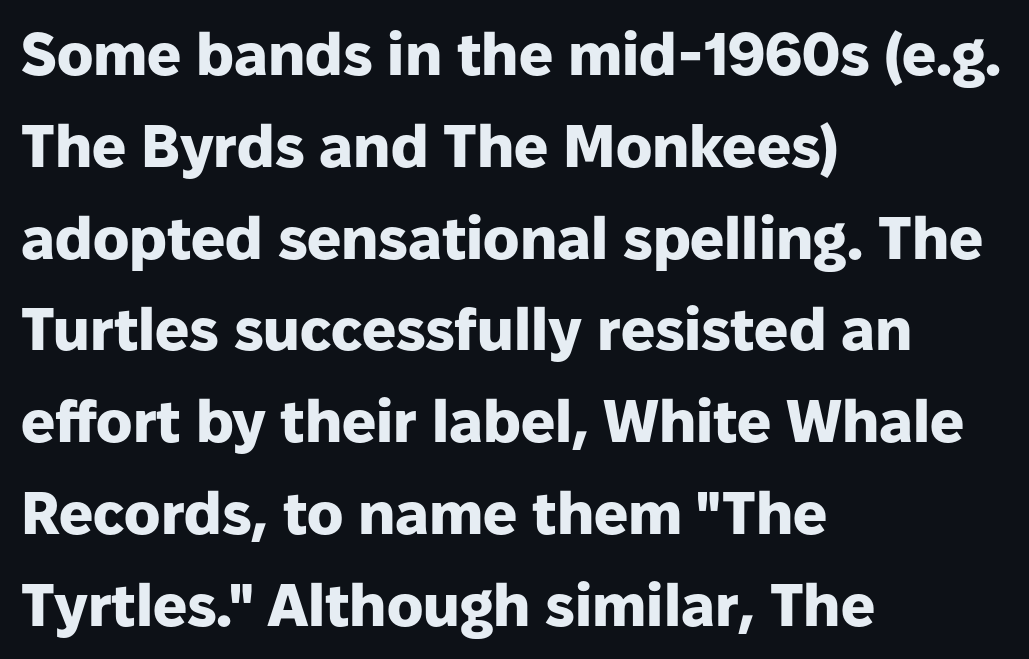
The image shows 60 px heavy sans-serif type, upright; set left-aligned, normal line spacing (1.53x), normal letter spacing, not underlined; low stroke contrast and a medium x-height.
